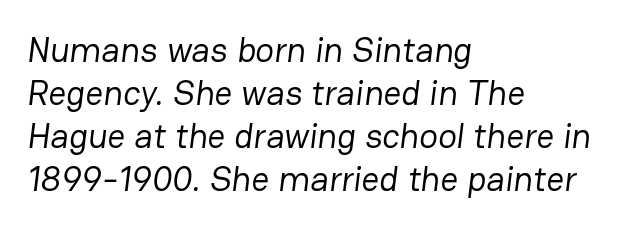
Glance below the letters and you will spot only blank space. A student would call this left alignment; a typographer would say flush left, rag right. The glyphs in this specimen are sans serif. This is not heavy type; no bold has been used. The face used here is proportionally spaced, like ordinary book or web type.
